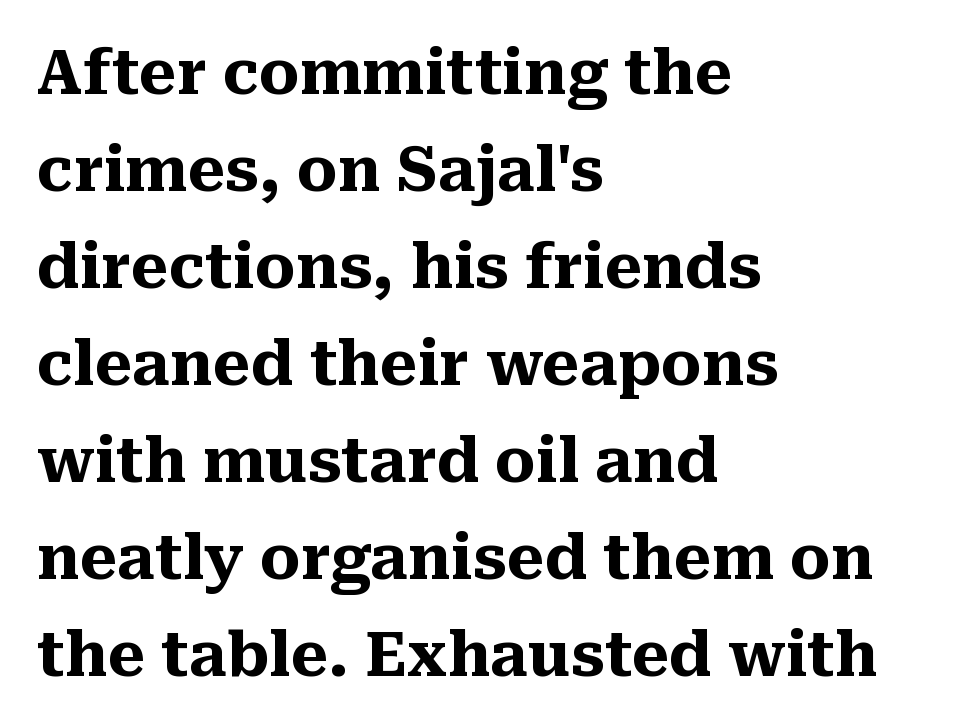
Does the type have serifs? Yes, each stem ends in a small foot. The rendering keeps characters at their native spacing. Does the lettering tilt? It doesn't — this is upright. Rule under the text: the space is simply empty. If you drew a ruler down the left edge, every line would touch it. You could not count columns in this text — the font is proportionally spaced.
